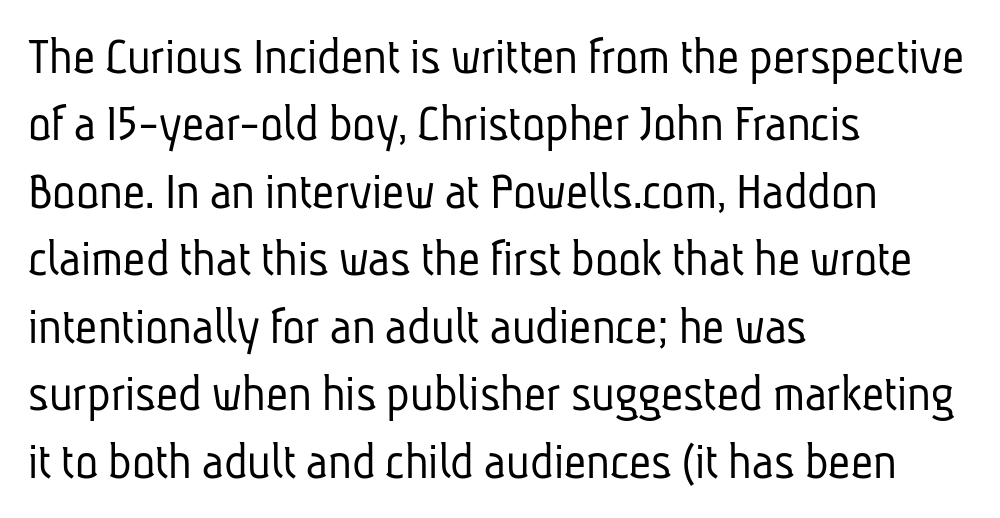
{"serif": "no", "bold": "no", "weight": "light", "width": "condensed", "stroke_contrast": "low", "x_height": "medium", "monospaced": "no", "underline": "no", "align": "left", "line_spacing": "normal", "line_spacing_ratio": 1.25, "letter_spacing": "normal", "letter_spacing_em": 0.0, "glyph_px": 54}
